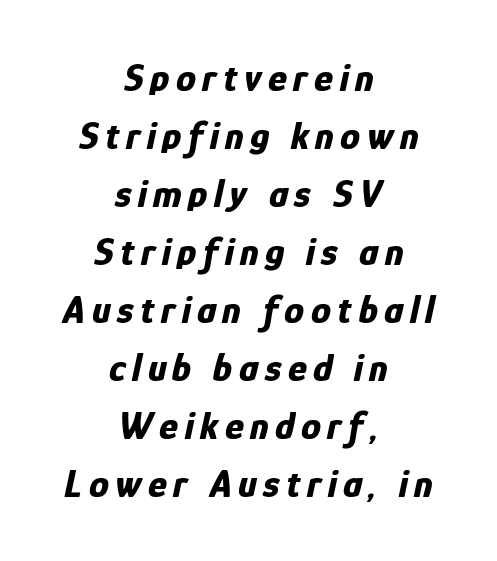
The image shows 40 px bold, condensed type, italic (leaning right); set centered, normal line spacing (1.45x), not underlined; low stroke contrast and a medium x-height.
